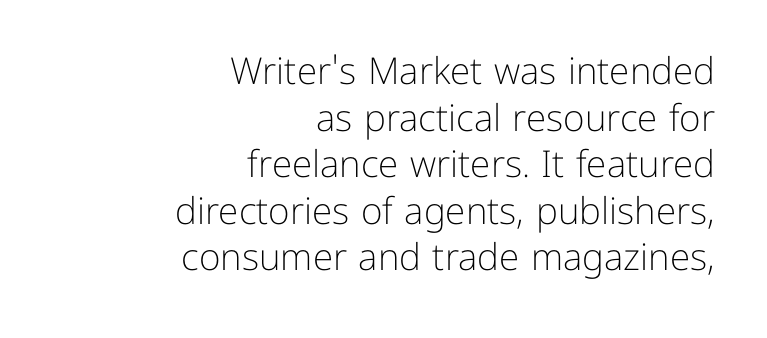
Q: Is the text bold? A: No.
Q: Is the text italic (slanted)? A: No, it is upright.
Q: Is the typeface a serif or a sans-serif typeface? A: Sans-serif.
Q: Is the text underlined? A: No.
Q: How is the paragraph aligned? A: Right-aligned.
Q: Is the spacing between letters normal or unusually wide? A: Normal.
Q: Is the spacing between lines tight, normal or loose? A: Normal.
Q: Width (condensed, normal, or wide)? A: Normal.
Q: Stroke contrast? A: Low.
Q: x-height? A: Medium.
Q: Monospaced? A: No.
